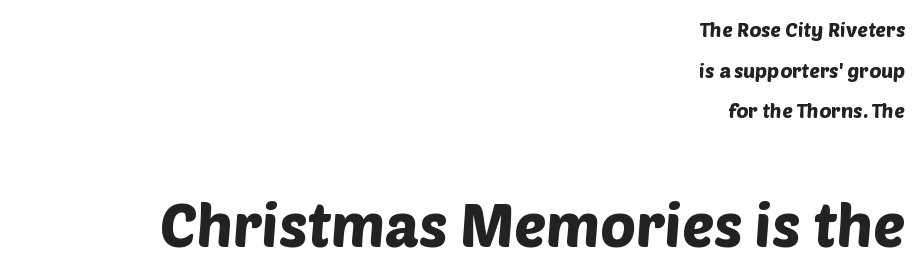
{"serif": "no", "width": "normal", "stroke_contrast": "low", "x_height": "large", "monospaced": "no", "underline": "no", "align": "right", "line_spacing": "loose", "line_spacing_ratio": 2.03, "letter_spacing": "normal", "letter_spacing_em": 0.0, "larger_block": "second", "size_ratio": 3.0, "glyph_px": 60}
